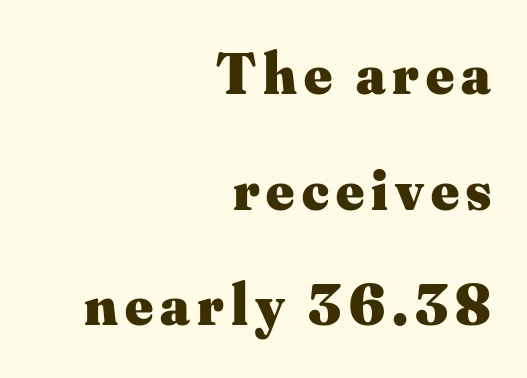
The passage shown is not underscored anywhere. Yep, those are serifs on the letters. Proportional: the letters do not fall into vertical columns. Interline gaps are noticeably wide in this sample. The sample has been set heavy, in full bold.
